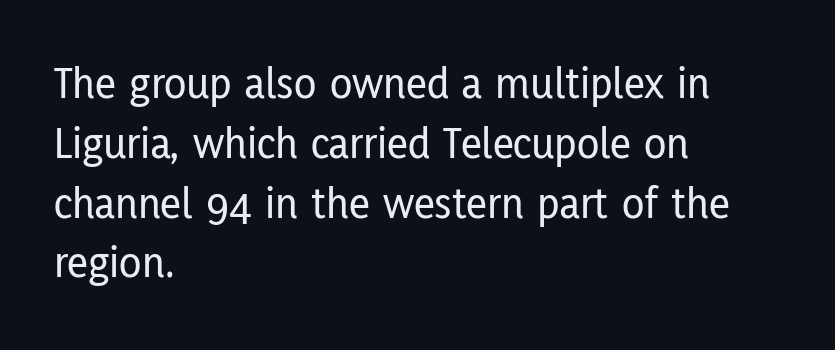
This sample is left-justified, so line endings fall wherever the words run out. Type style note: lacks serifs. Spacing verdict: proportional, widths tailored to each character. The typography opts for an upright posture over an oblique one. Descenders are the only things crossing below the line. What's the leading like? Ordinary, nothing unusual.
